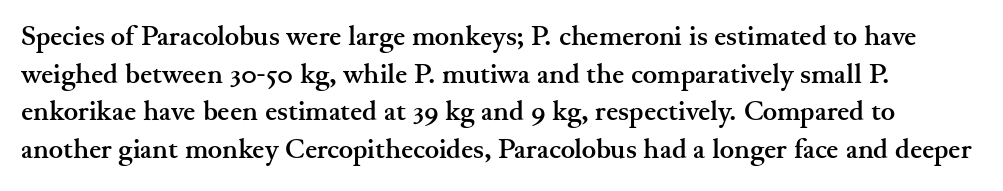
Horizontal bands of white between lines are of average thickness. Nothing unusual about the tracking: characters are spaced as the font intends. Chunky letters — that's bold for sure. Ordinary non-slanted type is in use.
